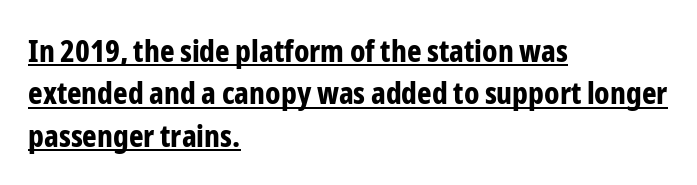
{"serif": "no", "italic": "no", "bold": "yes", "weight": "bold", "width": "condensed", "stroke_contrast": "low", "x_height": "medium", "monospaced": "no", "underline": "yes", "align": "left", "line_spacing": "normal", "line_spacing_ratio": 1.37, "letter_spacing": "normal", "letter_spacing_em": 0.0, "glyph_px": 31}
